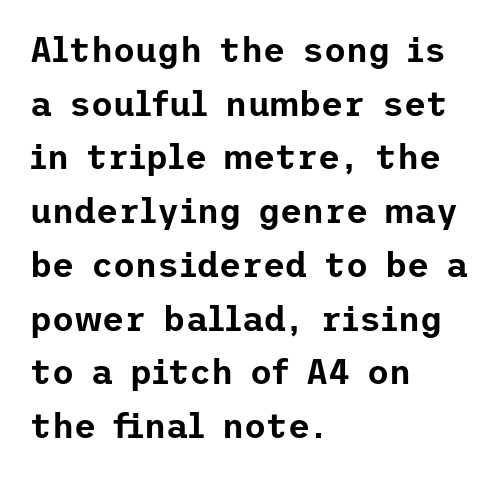
The image shows 34 px sans-serif type, upright; set left-aligned, normal line spacing (1.58x), normal letter spacing, not underlined; low stroke contrast and a medium x-height.
